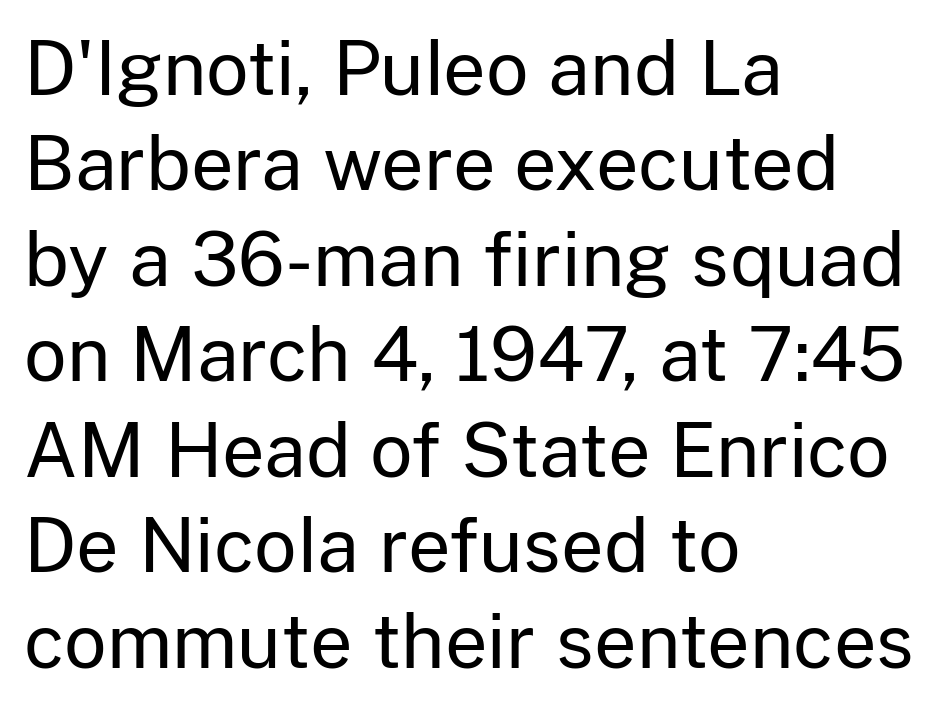
Q: Is the text bold? A: No.
Q: Is the text italic (slanted)? A: No, it is upright.
Q: Is the typeface a serif or a sans-serif typeface? A: Sans-serif.
Q: Is the text underlined? A: No.
Q: How is the paragraph aligned? A: Left-aligned.
Q: Is the spacing between letters normal or unusually wide? A: Normal.
Q: Is the spacing between lines tight, normal or loose? A: Normal.
Q: Width (condensed, normal, or wide)? A: Normal.
Q: Stroke contrast? A: Low.
Q: x-height? A: Medium.
Q: Monospaced? A: No.
